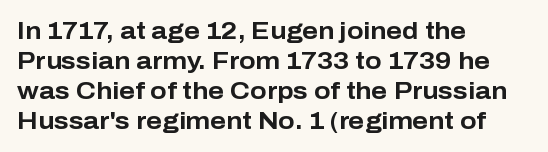
The image shows 24 px bold type, upright; set left-aligned, normal line spacing (1.25x), normal letter spacing, not underlined.
